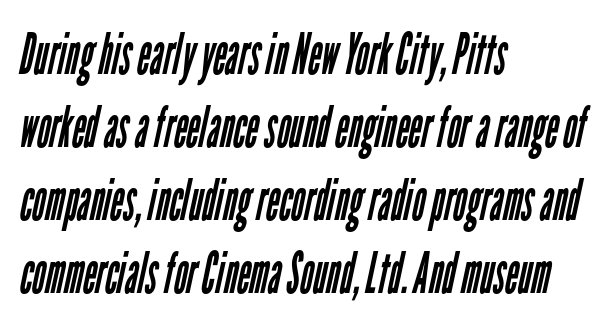
{"serif": "no", "bold": "no", "weight": "regular", "width": "condensed", "stroke_contrast": "low", "x_height": "medium", "monospaced": "no", "underline": "no", "align": "left", "line_spacing": "normal", "line_spacing_ratio": 1.28, "letter_spacing": "normal", "letter_spacing_em": 0.0, "glyph_px": 57}
